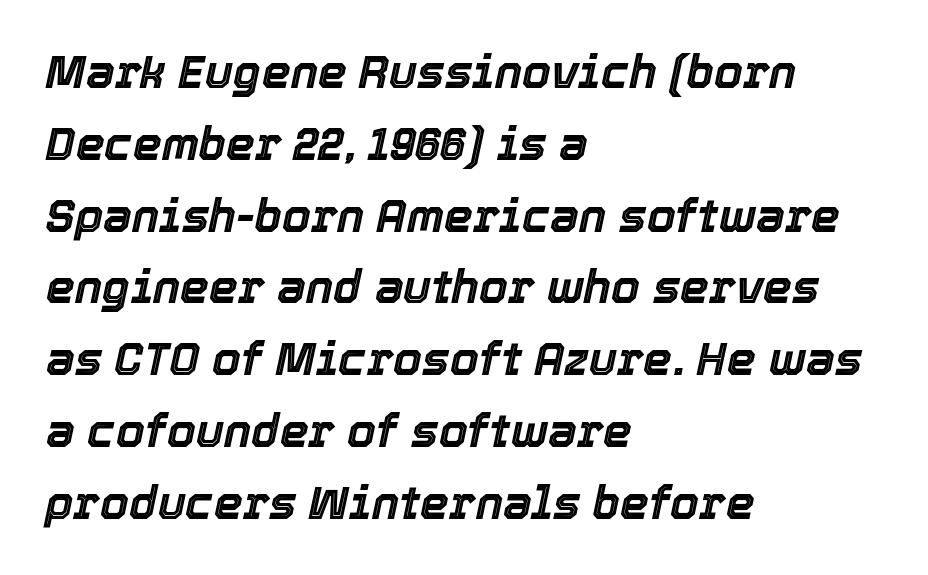
{"italic": "yes", "lean": "right", "slant_degrees": 12, "width": "normal", "x_height": "medium", "monospaced": "no", "underline": "no", "align": "left", "line_spacing": "normal", "line_spacing_ratio": 1.56, "letter_spacing": "normal", "letter_spacing_em": 0.0, "glyph_px": 46}
